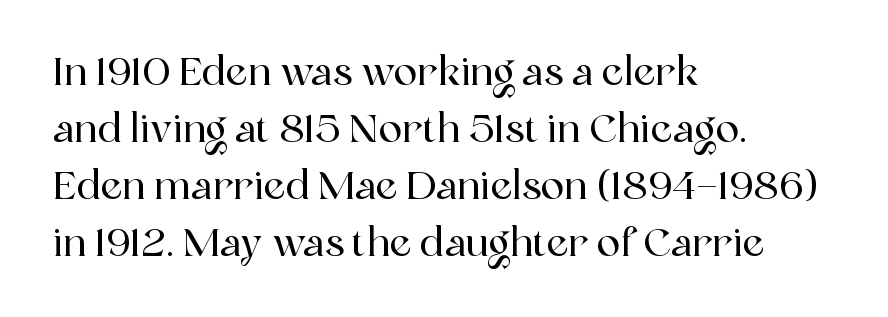
{"serif": "yes", "italic": "no", "width": "normal", "x_height": "medium", "monospaced": "no", "underline": "no", "align": "left", "line_spacing": "normal", "line_spacing_ratio": 1.46, "letter_spacing": "normal", "letter_spacing_em": 0.0, "glyph_px": 39}
